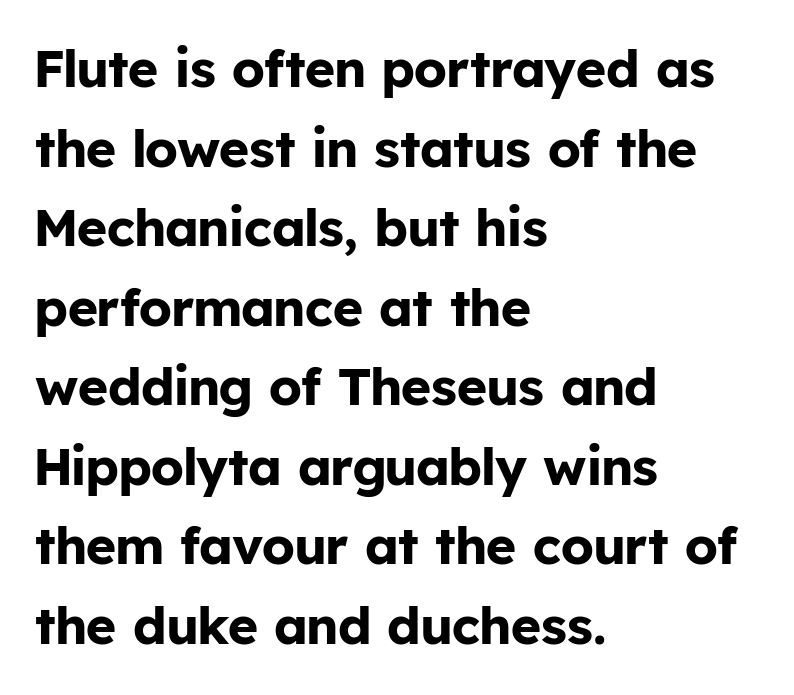
The image shows 52 px bold sans-serif type, upright; set left-aligned, normal line spacing (1.53x), normal letter spacing, not underlined; low stroke contrast and a medium x-height.
